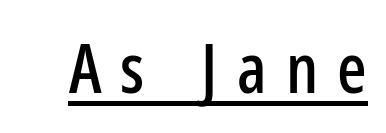
{"serif": "no", "italic": "no", "width": "condensed", "stroke_contrast": "low", "x_height": "medium", "monospaced": "no", "underline": "yes", "letter_spacing": "wide", "letter_spacing_em": 0.28, "glyph_px": 69}
